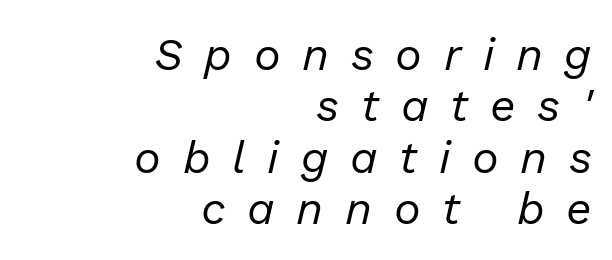
Q: Is the text bold? A: No.
Q: Is the text italic (slanted)? A: Yes, it leans right by about 13 degrees.
Q: Is the text underlined? A: No.
Q: How is the paragraph aligned? A: Right-aligned.
Q: Is the spacing between letters normal or unusually wide? A: Unusually wide.
Q: Is the spacing between lines tight, normal or loose? A: Tight.
Q: Width (condensed, normal, or wide)? A: Normal.
Q: Stroke contrast? A: Low.
Q: x-height? A: Medium.
Q: Monospaced? A: No.
